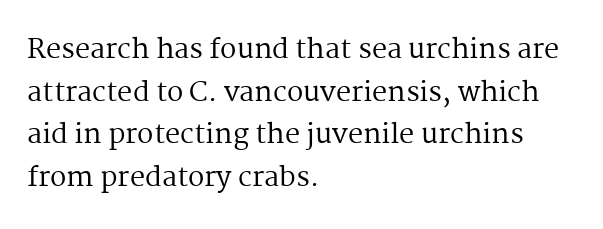
{"italic": "no", "bold": "no", "underline": "no", "align": "left", "line_spacing": "normal", "line_spacing_ratio": 1.58, "letter_spacing": "normal", "letter_spacing_em": 0.0, "glyph_px": 27}
